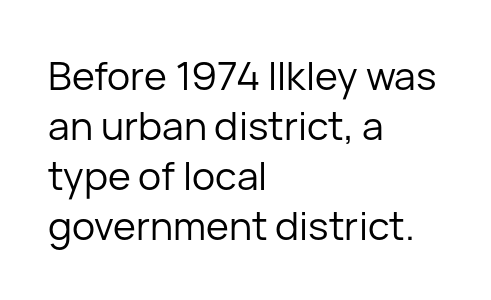
Q: Is the text bold? A: No.
Q: Is the text italic (slanted)? A: No, it is upright.
Q: Is the typeface a serif or a sans-serif typeface? A: Sans-serif.
Q: Is the text underlined? A: No.
Q: How is the paragraph aligned? A: Left-aligned.
Q: Is the spacing between letters normal or unusually wide? A: Normal.
Q: Is the spacing between lines tight, normal or loose? A: Normal.
Q: Width (condensed, normal, or wide)? A: Normal.
Q: Stroke contrast? A: Low.
Q: x-height? A: Medium.
Q: Monospaced? A: No.
